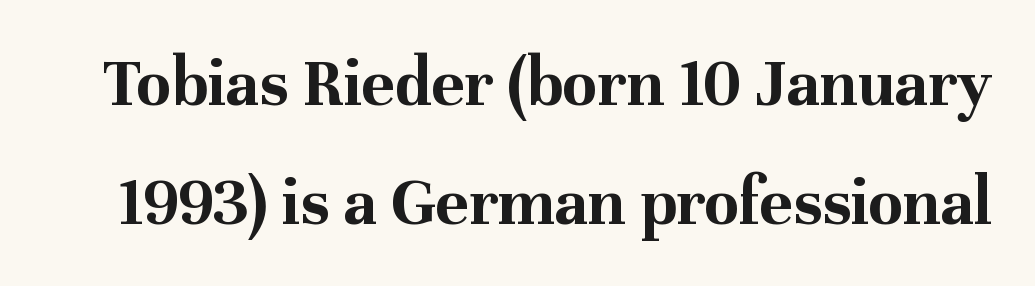
Spacing between characters is what you'd get straight out of the box. The type family on display is of the serif kind. This sample has the flowing, uneven cadence of proportional lettering. Notice how the stems are strictly vertical — no italics here. Each new line begins a customary step beneath the previous one.
